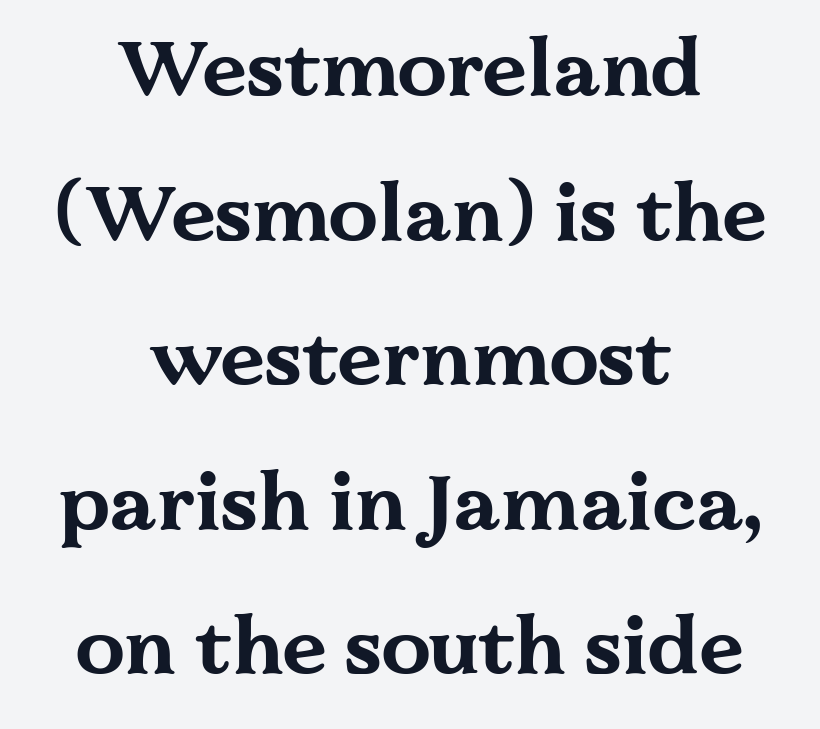
The image shows 79 px bold, wide serif type, upright; set centered, line spacing 1.83x, normal letter spacing, not underlined; medium stroke contrast and a medium x-height.
